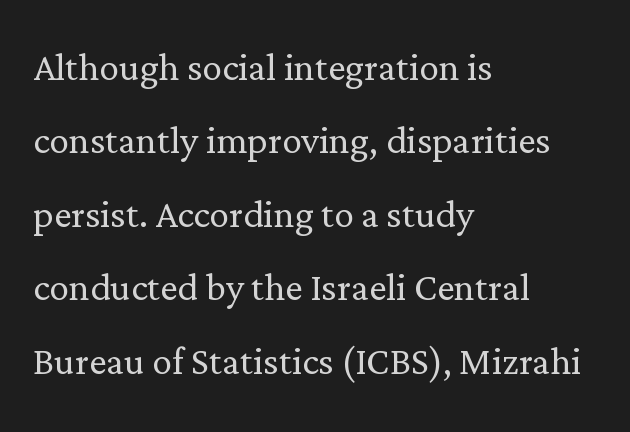
The image shows 49 px light serif type, upright; set left-aligned, normal line spacing (1.5x), normal letter spacing, not underlined; low stroke contrast and a medium x-height.
